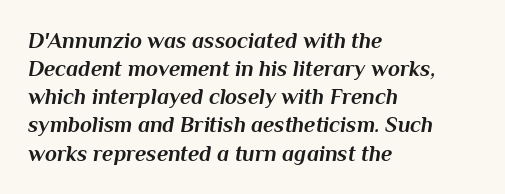
Tracking value appears to be zero — textbook default spacing. The face used here has the dense, thick strokes of a bold. Horizontally, the lines are justified to the leading edge only. The passage shown stacks its lines at a standard gap. The rendering applies a slant to the glyphs. The string is rendered with underlining switched off.
